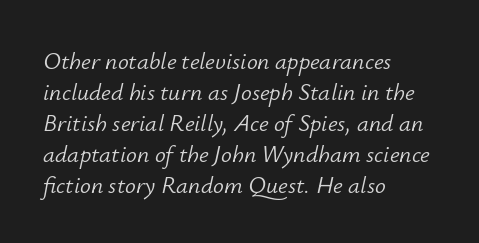
Quick note: interline space is typical. The tracking reads as untouched default to a designer's eye. Words float on clear page, feet unadorned. Looking at the ascenders, they clearly lean.
